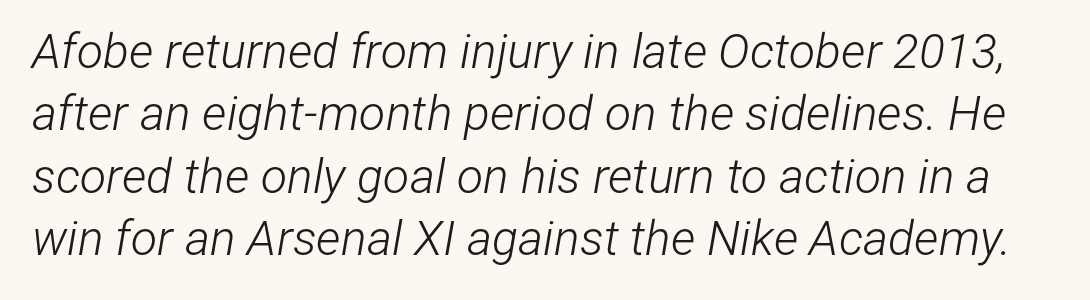
{"italic": "yes", "lean": "right", "slant_degrees": 12, "bold": "no", "weight": "light", "width": "condensed", "stroke_contrast": "low", "x_height": "medium", "monospaced": "no", "underline": "no", "line_spacing": "normal", "line_spacing_ratio": 1.3, "letter_spacing": "normal", "letter_spacing_em": 0.0, "glyph_px": 48}
